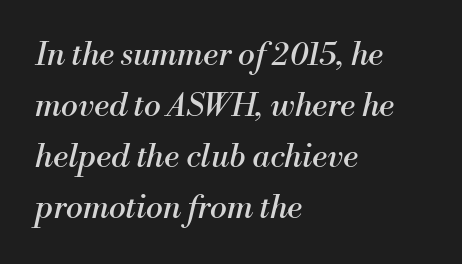
Honestly, the row spacing looks completely unremarkable. The font family rendered here belongs to the serif group. These lines stack with their left ends in a neat column. Do the characters align in a grid? No, the font is proportional. Rule under the text: the space is simply empty.
